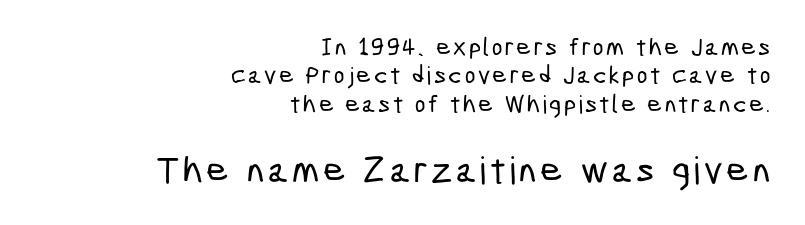
{"serif": "no", "width": "condensed", "stroke_contrast": "low", "x_height": "medium", "monospaced": "no", "underline": "no", "align": "right", "line_spacing": "tight", "line_spacing_ratio": 1.14, "larger_block": "second", "size_ratio": 1.52, "glyph_px": 38}
